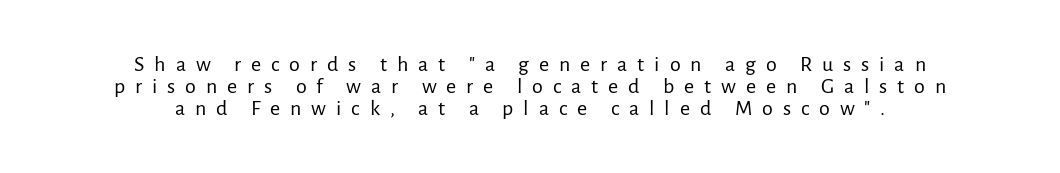
The image shows 22 px text type, upright; set centered, tight line spacing (1.0x), unusually wide letter spacing (+0.45 em), not underlined.
